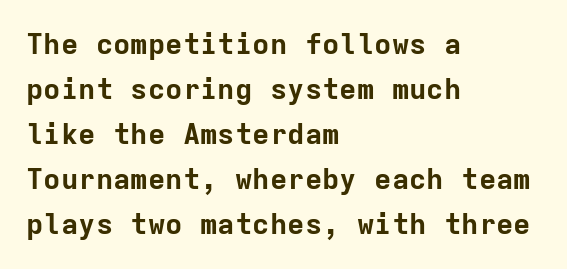
I'd call this a sans setting — the letters go barefoot. These lines keep a tight, regular rhythm from letter to letter. Every row of glyphs begins at an identical x-position on the left. What's the leading like? Ordinary, nothing unusual. The passage shown is emphatically bold.
